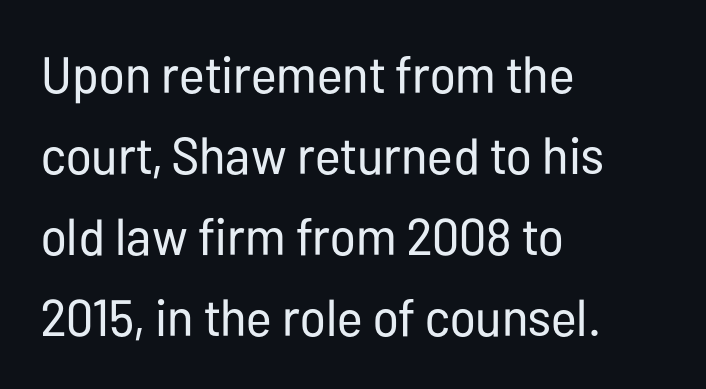
Q: Is the text bold? A: No.
Q: Is the text italic (slanted)? A: No, it is upright.
Q: Is the typeface a serif or a sans-serif typeface? A: Sans-serif.
Q: Is the text underlined? A: No.
Q: How is the paragraph aligned? A: Left-aligned.
Q: Is the spacing between letters normal or unusually wide? A: Normal.
Q: Is the spacing between lines tight, normal or loose? A: Normal.
Q: Width (condensed, normal, or wide)? A: Condensed.
Q: Stroke contrast? A: Low.
Q: x-height? A: Medium.
Q: Monospaced? A: No.
